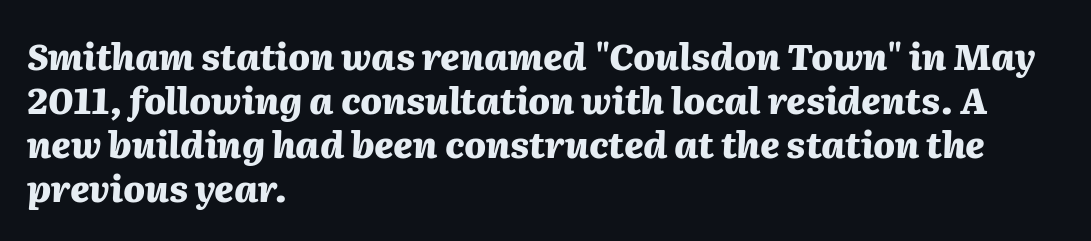
{"italic": "yes", "lean": "right", "slant_degrees": 2, "bold": "yes", "weight": "heavy", "width": "normal", "stroke_contrast": "medium", "x_height": "medium", "monospaced": "no", "underline": "no", "align": "left", "line_spacing_ratio": 1.22, "letter_spacing": "normal", "letter_spacing_em": 0.0, "glyph_px": 36}
